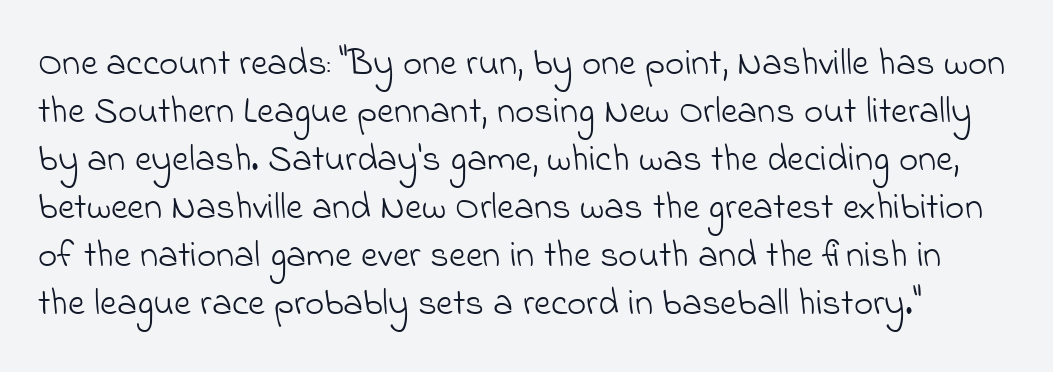
The image shows 37 px light sans-serif type; set normal line spacing (1.3x), normal letter spacing, not underlined; low stroke contrast and a small x-height.
